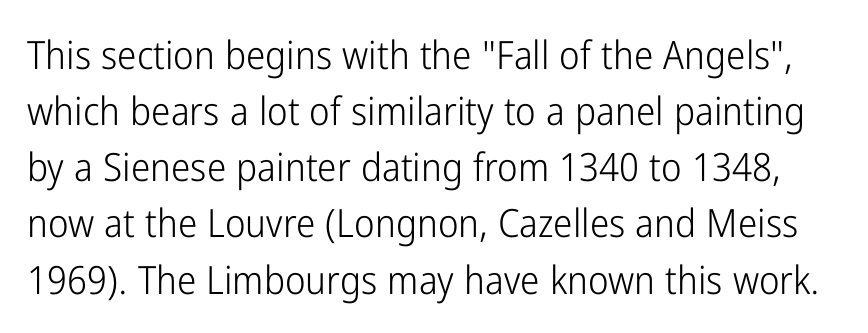
The image shows 39 px light, condensed sans-serif type, upright; set normal line spacing (1.44x), normal letter spacing, not underlined; low stroke contrast and a medium x-height.
